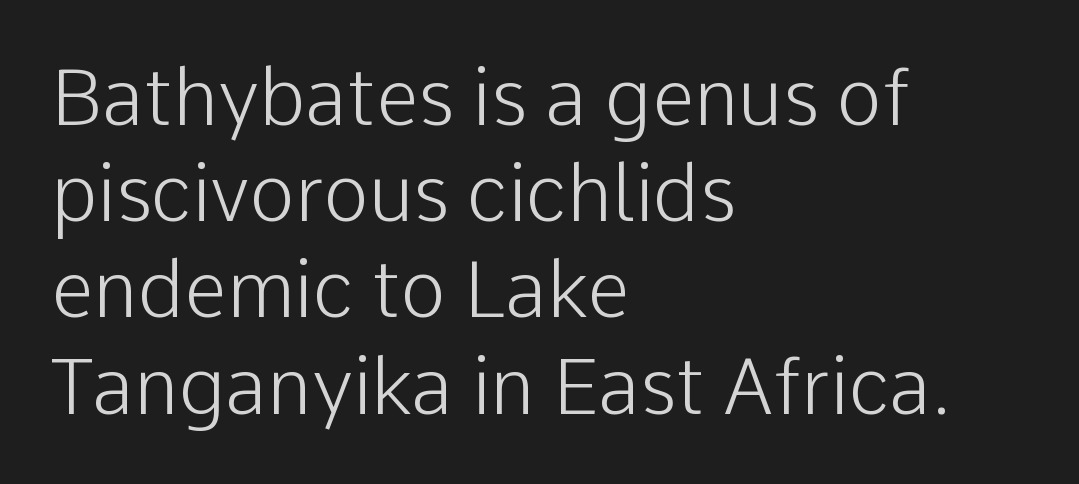
Q: Is the text bold? A: No.
Q: Is the text italic (slanted)? A: No, it is upright.
Q: Is the typeface a serif or a sans-serif typeface? A: Sans-serif.
Q: Is the text underlined? A: No.
Q: How is the paragraph aligned? A: Left-aligned.
Q: Is the spacing between letters normal or unusually wide? A: Normal.
Q: Is the spacing between lines tight, normal or loose? A: Normal.
Q: Width (condensed, normal, or wide)? A: Normal.
Q: Stroke contrast? A: Low.
Q: x-height? A: Medium.
Q: Monospaced? A: No.
